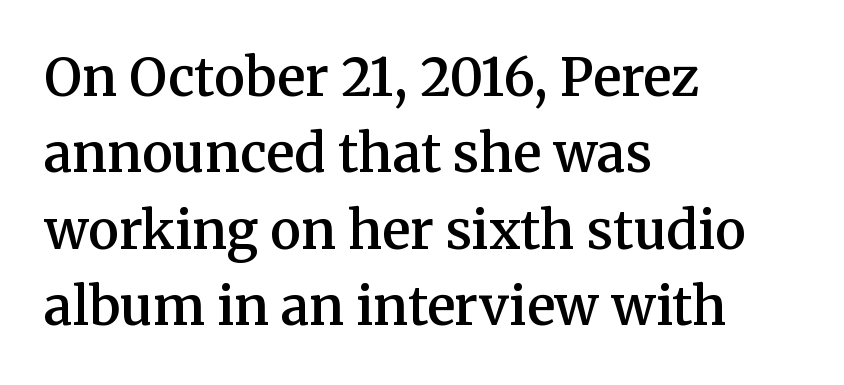
Q: Is the text bold? A: Semi-bold.
Q: Is the text italic (slanted)? A: No, it is upright.
Q: Is the typeface a serif or a sans-serif typeface? A: Serif.
Q: Is the text underlined? A: No.
Q: How is the paragraph aligned? A: Left-aligned.
Q: Is the spacing between letters normal or unusually wide? A: Normal.
Q: Is the spacing between lines tight, normal or loose? A: Normal.
Q: Width (condensed, normal, or wide)? A: Normal.
Q: Stroke contrast? A: Medium.
Q: x-height? A: Medium.
Q: Monospaced? A: No.
